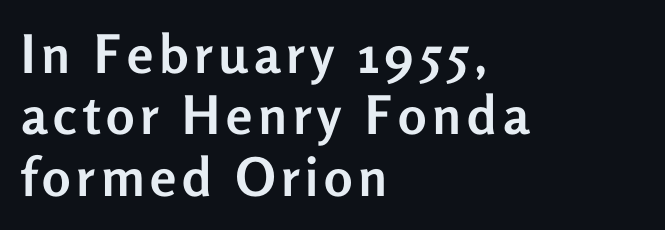
Q: Is the text bold? A: Yes.
Q: Is the text italic (slanted)? A: No, it is upright.
Q: Is the typeface a serif or a sans-serif typeface? A: Sans-serif.
Q: Is the text underlined? A: No.
Q: How is the paragraph aligned? A: Left-aligned.
Q: Width (condensed, normal, or wide)? A: Normal.
Q: Stroke contrast? A: Low.
Q: x-height? A: Medium.
Q: Monospaced? A: No.
